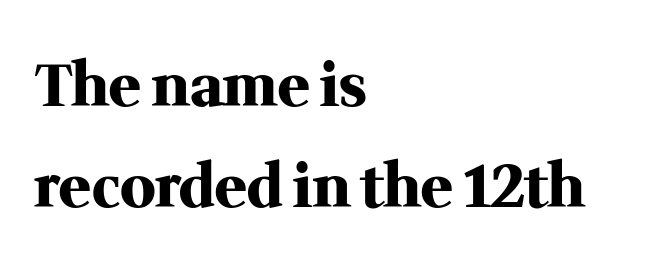
Q: Is the text bold? A: Yes.
Q: Is the text italic (slanted)? A: No, it is upright.
Q: Is the typeface a serif or a sans-serif typeface? A: Serif.
Q: Is the text underlined? A: No.
Q: How is the paragraph aligned? A: Left-aligned.
Q: Is the spacing between letters normal or unusually wide? A: Normal.
Q: Width (condensed, normal, or wide)? A: Normal.
Q: Stroke contrast? A: Medium.
Q: x-height? A: Medium.
Q: Monospaced? A: No.
